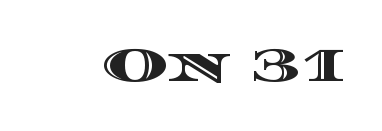
The image shows 48 px wide type, upright; set normal letter spacing, not underlined; a large x-height.
